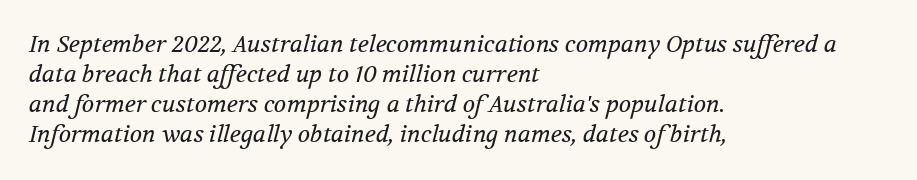
Honestly, there is no underline to notice here at all. The font is comparable to plain body text, perhaps lighter. Regular leading. The passage shown has conventional tracking throughout.
